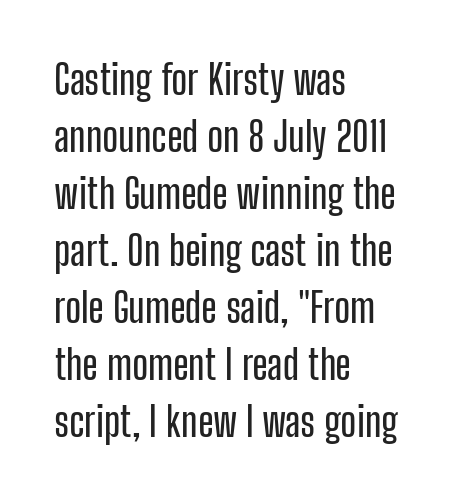
Q: Is the text italic (slanted)? A: No, it is upright.
Q: Is the typeface a serif or a sans-serif typeface? A: Sans-serif.
Q: Is the text underlined? A: No.
Q: How is the paragraph aligned? A: Left-aligned.
Q: Is the spacing between letters normal or unusually wide? A: Normal.
Q: Is the spacing between lines tight, normal or loose? A: Normal.
Q: Width (condensed, normal, or wide)? A: Condensed.
Q: Stroke contrast? A: Low.
Q: x-height? A: Medium.
Q: Monospaced? A: No.
